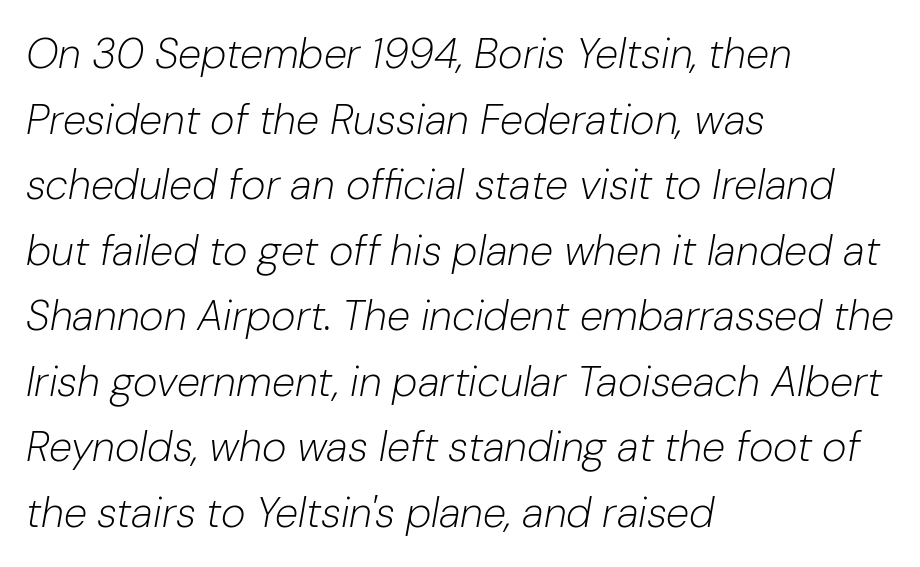
Does the lettering tilt? It does — this is italic. Rule under the text: the space is simply empty. The passage shown is not bold in any degree. Vertically, the passage feels balanced, rows spaced as you'd expect.
